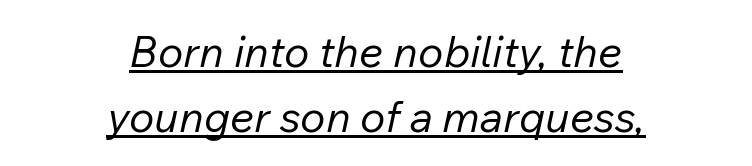
{"italic": "yes", "lean": "right", "slant_degrees": 12, "bold": "no", "weight": "regular", "width": "normal", "stroke_contrast": "low", "x_height": "medium", "monospaced": "no", "underline": "yes", "align": "center", "line_spacing": "normal", "line_spacing_ratio": 1.51, "letter_spacing": "normal", "letter_spacing_em": 0.0, "glyph_px": 43}
